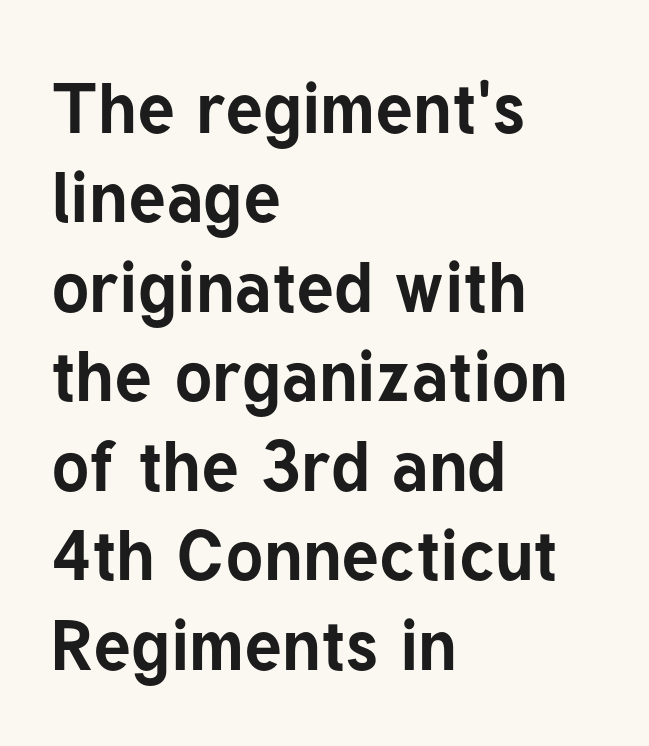
Q: Is the text bold? A: Yes.
Q: Is the text italic (slanted)? A: No, it is upright.
Q: Is the typeface a serif or a sans-serif typeface? A: Sans-serif.
Q: Is the text underlined? A: No.
Q: How is the paragraph aligned? A: Left-aligned.
Q: Is the spacing between letters normal or unusually wide? A: Normal.
Q: Is the spacing between lines tight, normal or loose? A: Normal.
Q: Width (condensed, normal, or wide)? A: Normal.
Q: Stroke contrast? A: Low.
Q: x-height? A: Medium.
Q: Monospaced? A: No.
